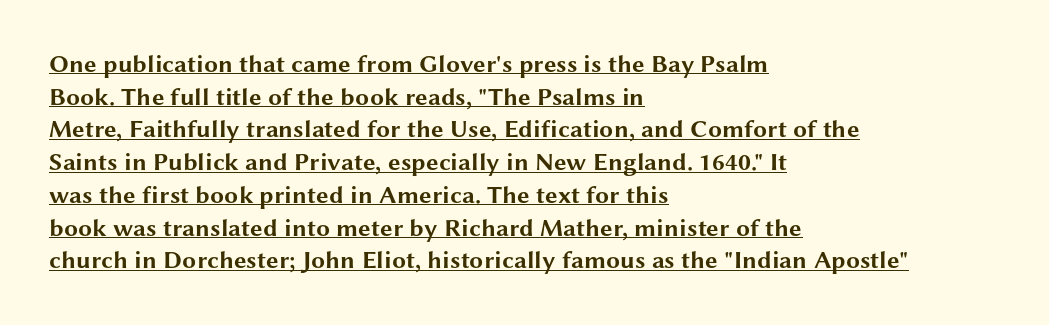
The image shows 25 px bold type, upright; set left-aligned, normal line spacing (1.31x), normal letter spacing, underlined.
